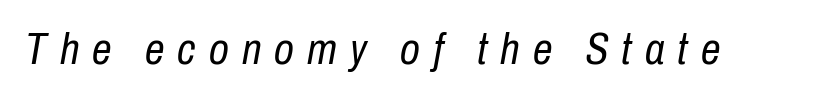
{"italic": "yes", "lean": "right", "slant_degrees": 10, "bold": "no", "weight": "regular", "width": "condensed", "stroke_contrast": "low", "x_height": "medium", "monospaced": "no", "underline": "no", "letter_spacing": "wide", "letter_spacing_em": 0.3, "glyph_px": 44}
